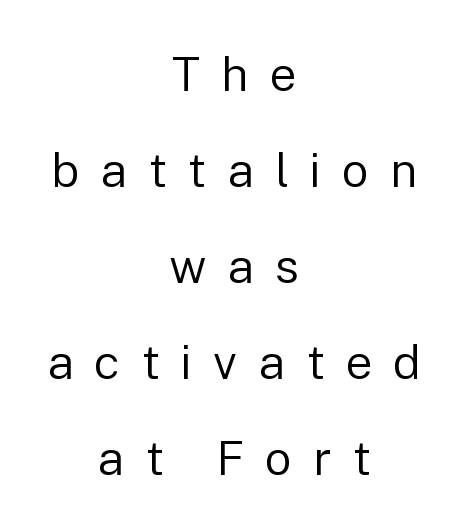
Descender tails drop into unmarked territory. Weight: in the light-to-regular range. One glance says open: line gaps are wider than usual. Each word looks stretched out because of the extra space between its letters. Alignment: centered. Ascenders rise straight up at ninety degrees.
